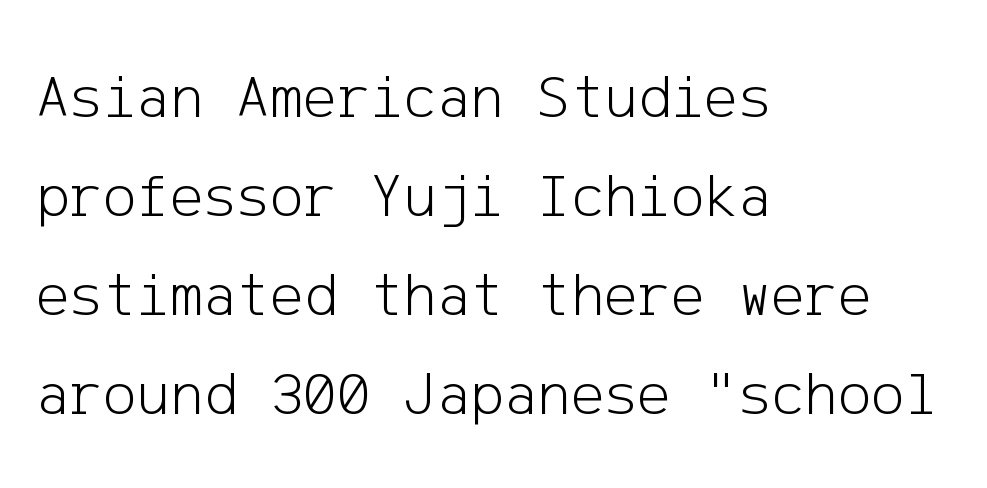
The image shows 63 px light sans-serif type, upright; set left-aligned, normal line spacing (1.57x), normal letter spacing, not underlined; low stroke contrast and a medium x-height.
